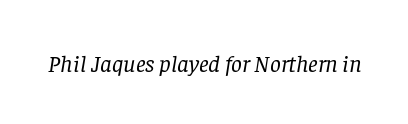
Q: Is the text bold? A: No.
Q: Is the text italic (slanted)? A: Yes, it leans right by about 8 degrees.
Q: Is the text underlined? A: No.
Q: Is the spacing between letters normal or unusually wide? A: Normal.
